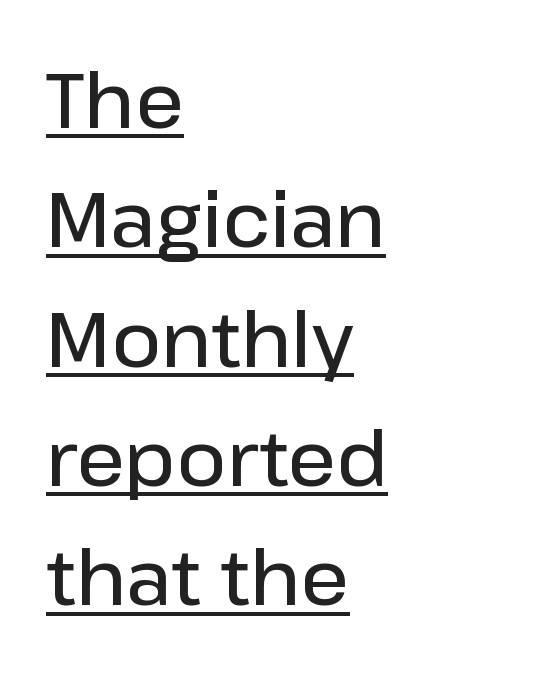
The image shows 76 px semibold sans-serif type, upright; set left-aligned, normal line spacing (1.57x), normal letter spacing, underlined; low stroke contrast and a medium x-height.
